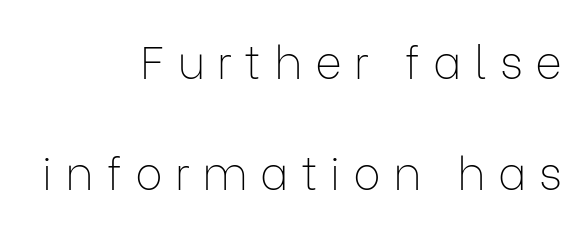
{"serif": "no", "italic": "no", "bold": "no", "weight": "thin", "width": "normal", "stroke_contrast": "low", "x_height": "medium", "monospaced": "no", "underline": "no", "align": "right", "line_spacing": "loose", "line_spacing_ratio": 2.42, "letter_spacing": "wide", "letter_spacing_em": 0.27, "glyph_px": 46}
